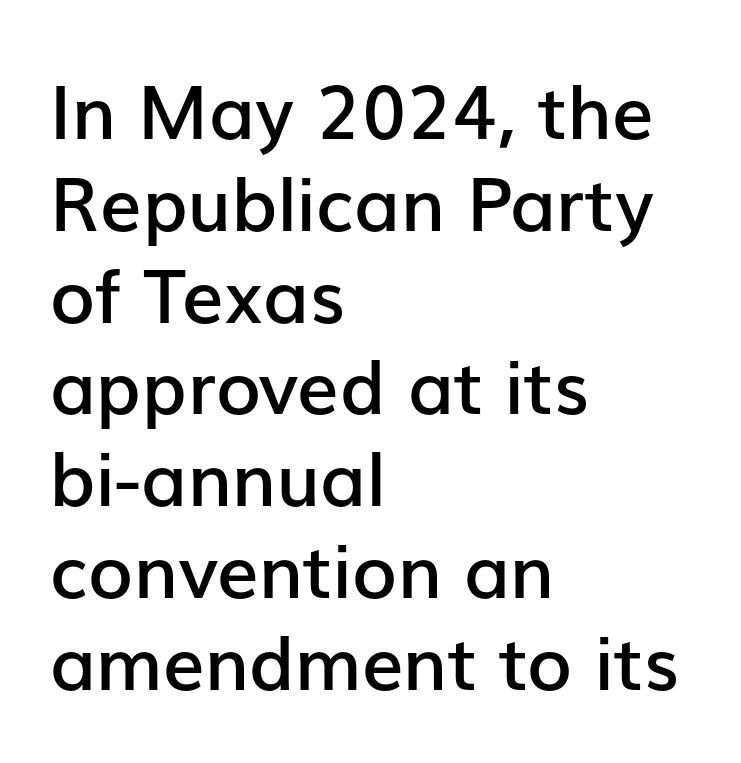
Q: Is the text bold? A: Semi-bold.
Q: Is the text italic (slanted)? A: No, it is upright.
Q: Is the typeface a serif or a sans-serif typeface? A: Sans-serif.
Q: Is the text underlined? A: No.
Q: How is the paragraph aligned? A: Left-aligned.
Q: Is the spacing between letters normal or unusually wide? A: Normal.
Q: Width (condensed, normal, or wide)? A: Normal.
Q: Stroke contrast? A: Low.
Q: x-height? A: Medium.
Q: Monospaced? A: No.
